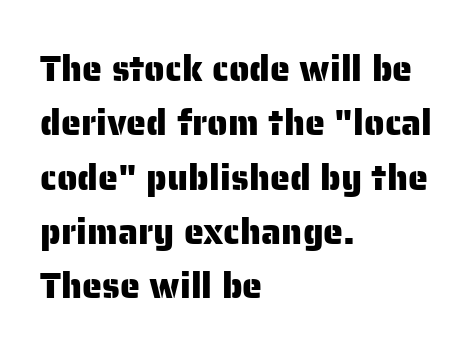
{"serif": "no", "italic": "no", "width": "normal", "stroke_contrast": "low", "x_height": "medium", "monospaced": "no", "underline": "no", "align": "left", "line_spacing": "normal", "line_spacing_ratio": 1.51, "letter_spacing": "normal", "letter_spacing_em": 0.0, "glyph_px": 36}
